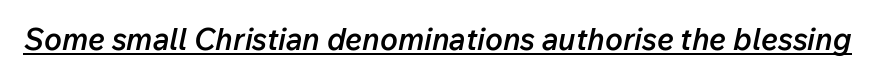
The passage shown is typed in a proportional face where columns would drift. Is there an underline? Yes — a line sits under the letters. You can tell it's italic because the verticals aren't actually vertical. In terms of weight, the rendering is demibold, just under bold. Characters follow at the spacing the type designer built in.
